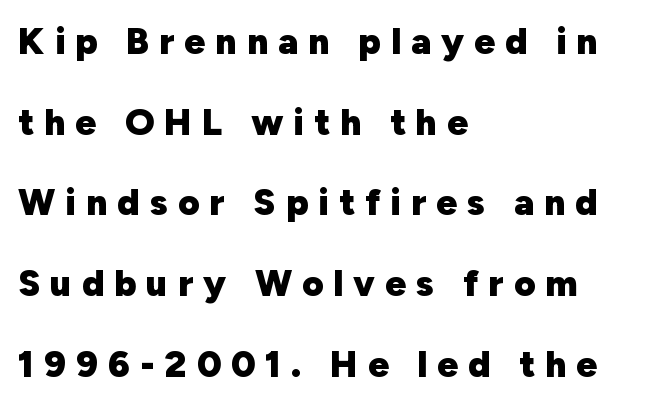
The image shows 37 px heavy sans-serif type, upright; set left-aligned, loose line spacing (2.18x), unusually wide letter spacing (+0.27 em), not underlined; low stroke contrast and a medium x-height.
